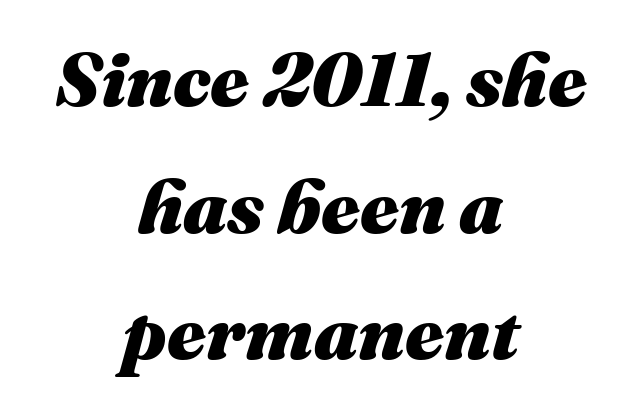
The image shows 75 px heavy type, italic (leaning right); set centered, normal line spacing (1.69x), normal letter spacing, not underlined; medium stroke contrast and a medium x-height.
